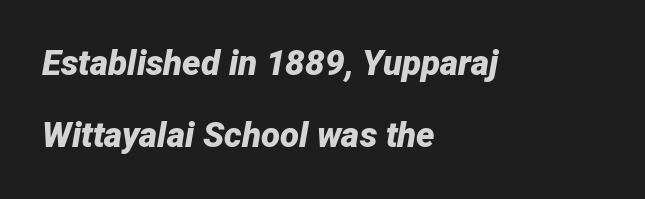
{"italic": "yes", "lean": "right", "slant_degrees": 12, "bold": "yes", "weight": "bold", "width": "normal", "stroke_contrast": "low", "x_height": "medium", "monospaced": "no", "underline": "no", "align": "left", "line_spacing": "loose", "line_spacing_ratio": 2.06, "letter_spacing": "normal", "letter_spacing_em": 0.0, "glyph_px": 35}
